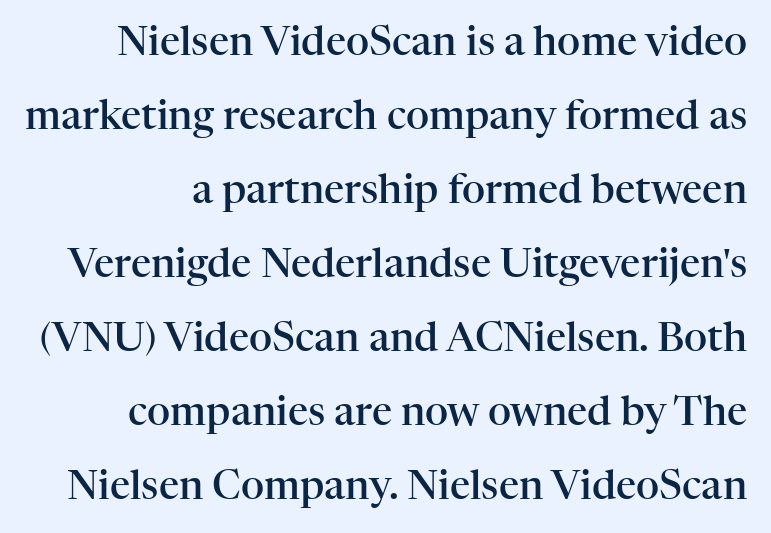
{"serif": "yes", "italic": "no", "bold": "semi", "weight": "semibold", "width": "normal", "stroke_contrast": "high", "x_height": "medium", "monospaced": "no", "underline": "no", "line_spacing_ratio": 1.85, "letter_spacing": "normal", "letter_spacing_em": 0.0, "glyph_px": 40}
